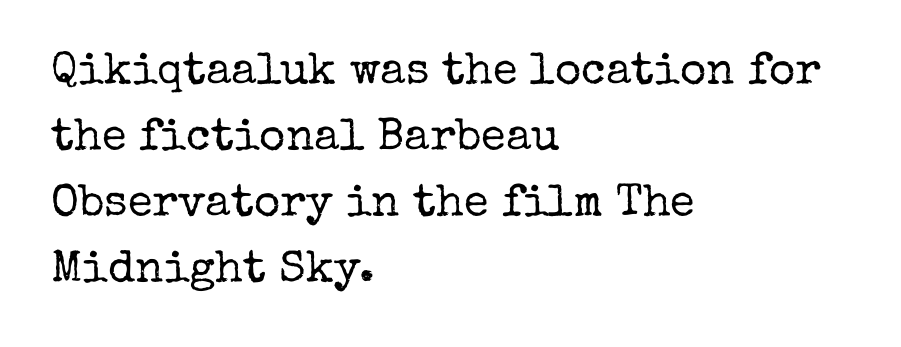
The image shows 45 px regular-weight serif type, upright; set left-aligned, normal line spacing (1.47x), normal letter spacing, not underlined; low stroke contrast and a medium x-height.
